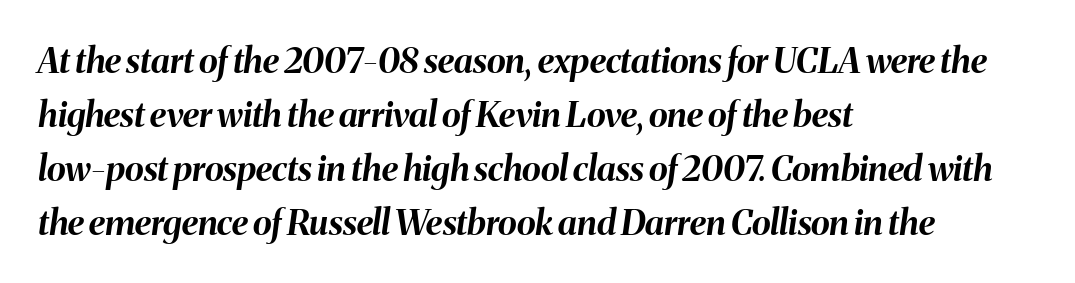
The image shows 35 px bold type, italic (leaning right); set left-aligned, normal line spacing (1.54x), normal letter spacing, not underlined; medium stroke contrast and a medium x-height.
